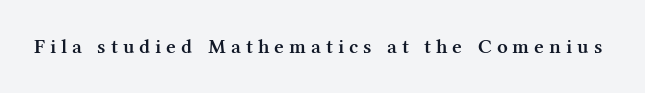
{"italic": "no", "bold": "semi", "underline": "no", "letter_spacing": "wide", "letter_spacing_em": 0.24, "glyph_px": 21}
